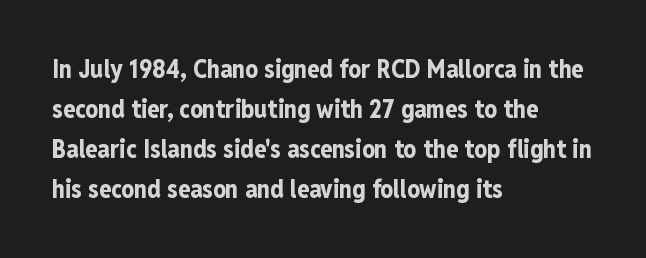
Q: Is the text bold? A: Yes.
Q: Is the text italic (slanted)? A: No, it is upright.
Q: Is the text underlined? A: No.
Q: How is the paragraph aligned? A: Left-aligned.
Q: Is the spacing between letters normal or unusually wide? A: Normal.
Q: Is the spacing between lines tight, normal or loose? A: Normal.
